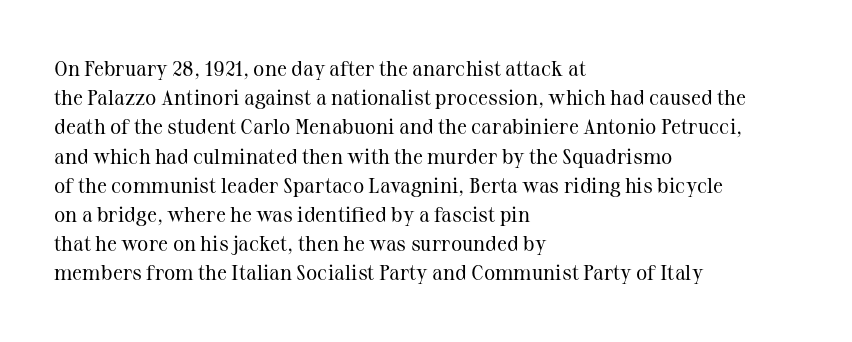
{"italic": "no", "bold": "no", "underline": "no", "align": "left", "line_spacing": "normal", "line_spacing_ratio": 1.39, "letter_spacing": "normal", "letter_spacing_em": 0.0, "glyph_px": 21}
